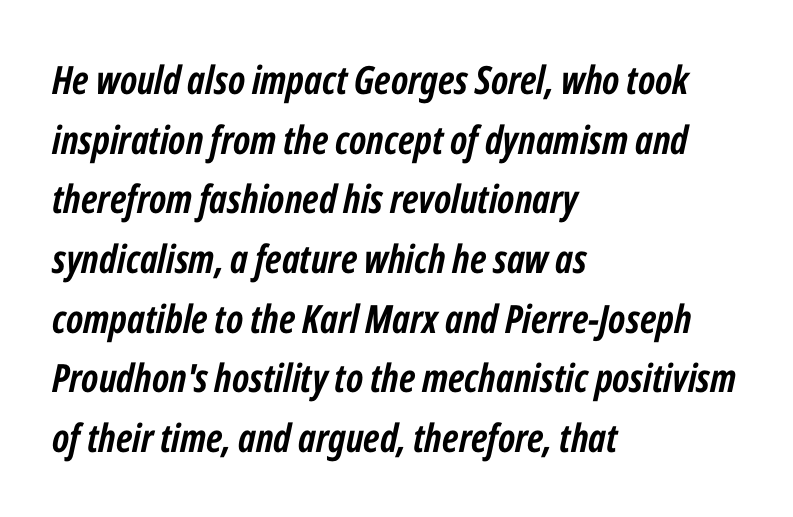
{"italic": "yes", "lean": "right", "slant_degrees": 12, "bold": "yes", "weight": "semibold", "width": "condensed", "stroke_contrast": "low", "x_height": "medium", "monospaced": "no", "underline": "no", "align": "left", "line_spacing": "normal", "line_spacing_ratio": 1.53, "letter_spacing": "normal", "letter_spacing_em": 0.0, "glyph_px": 39}
